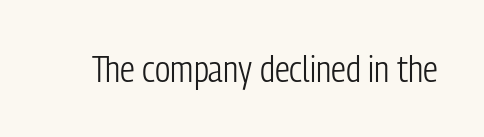
Nobody touched the tracking dial on this one. Tall strokes in this sample are plumb rather than angled. Each letter's strokes conclude bluntly, with no projecting serifs. Varying glyph widths throughout — classic text-font behaviour.
